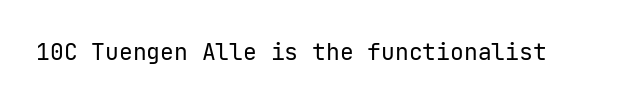
Q: Is the text bold? A: No.
Q: Is the text italic (slanted)? A: No, it is upright.
Q: Is the text underlined? A: No.
Q: Is the spacing between letters normal or unusually wide? A: Normal.
